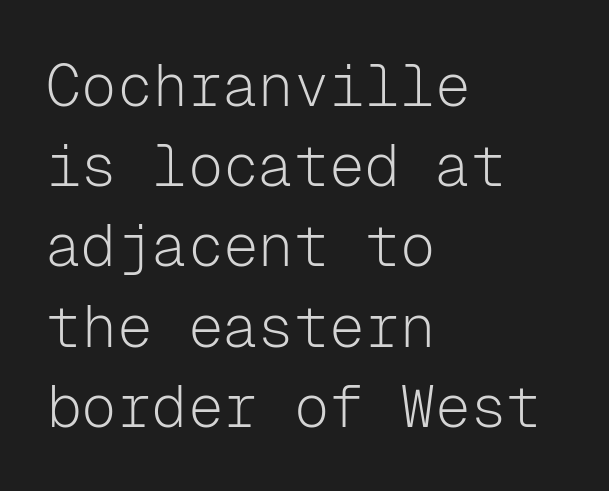
{"serif": "no", "italic": "no", "bold": "no", "weight": "light", "width": "normal", "stroke_contrast": "low", "x_height": "medium", "monospaced": "yes", "underline": "no", "align": "left", "line_spacing": "normal", "line_spacing_ratio": 1.36, "letter_spacing": "normal", "letter_spacing_em": 0.0, "glyph_px": 59}
